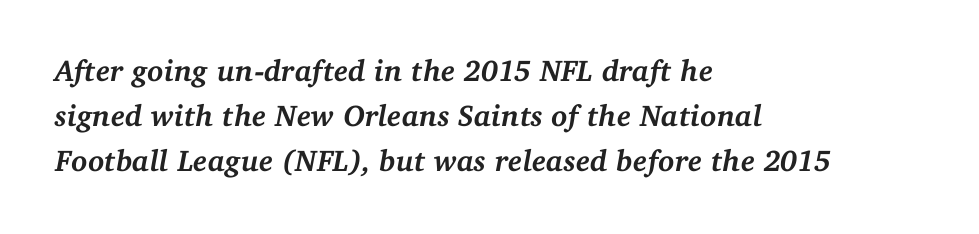
The image shows 30 px semibold serif type, italic (leaning right); set left-aligned, normal line spacing (1.5x), normal letter spacing, not underlined; medium stroke contrast and a medium x-height.
